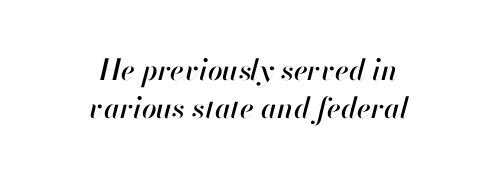
The image shows 29 px text type, italic (leaning right); set centered, normal line spacing (1.3x), normal letter spacing, not underlined; high stroke contrast and a small x-height.
